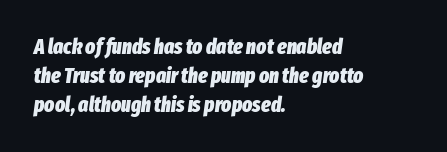
{"italic": "yes", "lean": "right", "slant_degrees": 8, "bold": "yes", "underline": "no", "align": "left", "line_spacing": "normal", "line_spacing_ratio": 1.37, "letter_spacing": "normal", "letter_spacing_em": 0.0, "glyph_px": 21}
